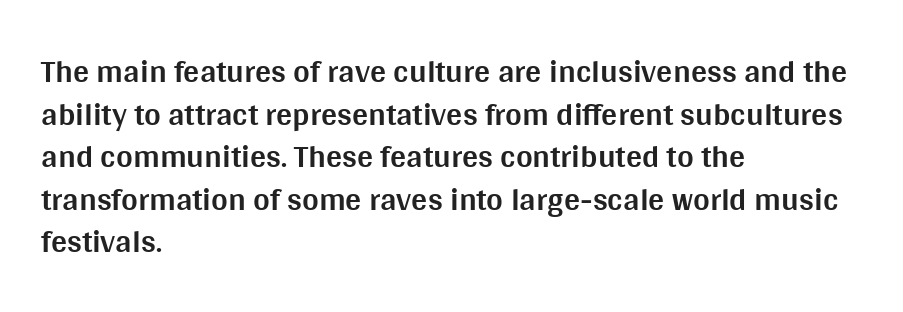
The image shows 32 px bold sans-serif type, upright; set left-aligned, normal line spacing (1.33x), normal letter spacing, not underlined; medium stroke contrast and a large x-height.
